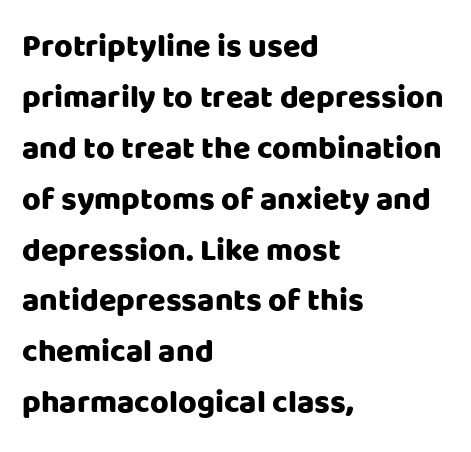
{"serif": "no", "italic": "no", "width": "normal", "stroke_contrast": "low", "x_height": "large", "monospaced": "no", "underline": "no", "align": "left", "line_spacing": "normal", "line_spacing_ratio": 1.59, "letter_spacing": "normal", "letter_spacing_em": 0.0, "glyph_px": 32}
